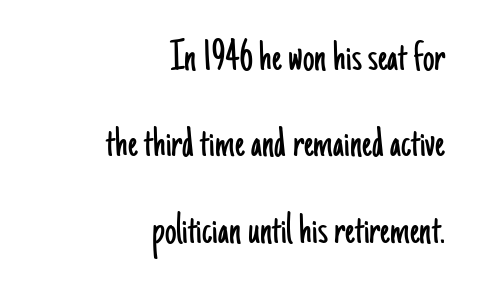
Q: Is the text bold? A: No.
Q: Is the text italic (slanted)? A: No, it is upright.
Q: Is the typeface a serif or a sans-serif typeface? A: Sans-serif.
Q: Is the text underlined? A: No.
Q: How is the paragraph aligned? A: Right-aligned.
Q: Is the spacing between letters normal or unusually wide? A: Normal.
Q: Width (condensed, normal, or wide)? A: Condensed.
Q: Stroke contrast? A: Low.
Q: x-height? A: Small.
Q: Monospaced? A: No.
